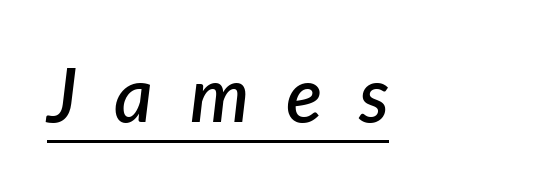
{"italic": "yes", "lean": "right", "slant_degrees": 7, "bold": "semi", "weight": "semibold", "width": "normal", "stroke_contrast": "low", "x_height": "medium", "monospaced": "no", "underline": "yes", "letter_spacing": "wide", "letter_spacing_em": 0.49, "glyph_px": 75}
